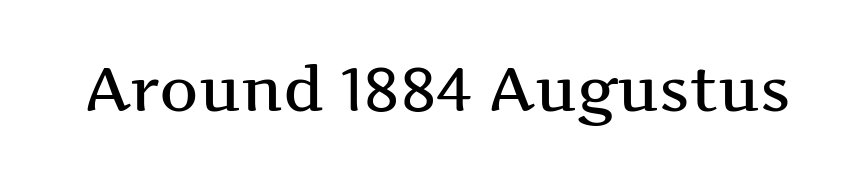
Q: Is the text italic (slanted)? A: No, it is upright.
Q: Is the typeface a serif or a sans-serif typeface? A: Serif.
Q: Is the text underlined? A: No.
Q: Is the spacing between letters normal or unusually wide? A: Normal.
Q: Width (condensed, normal, or wide)? A: Wide.
Q: Stroke contrast? A: Medium.
Q: x-height? A: Medium.
Q: Monospaced? A: No.
